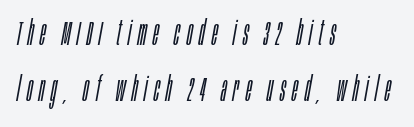
Q: Is the text bold? A: No.
Q: Is the text italic (slanted)? A: Yes, it leans right by about 10 degrees.
Q: Is the text underlined? A: No.
Q: How is the paragraph aligned? A: Left-aligned.
Q: Is the spacing between lines tight, normal or loose? A: Normal.
Q: Width (condensed, normal, or wide)? A: Condensed.
Q: Stroke contrast? A: Low.
Q: x-height? A: Large.
Q: Monospaced? A: No.
